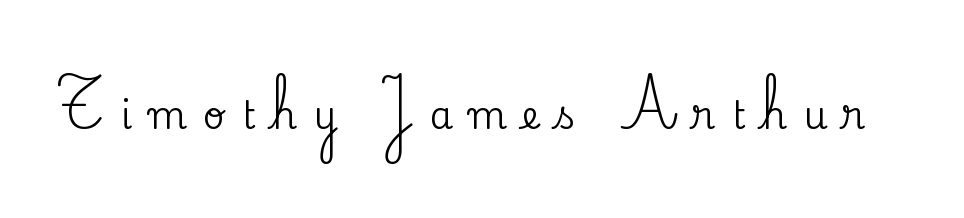
A clean baseline with only descenders dipping below it. Each word looks stretched out because of the extra space between its letters. The letters advance in unequal steps, a hallmark of proportional type. Observe the serifs anchoring each vertical stroke in this sample. Unlike italic type, these characters show no tilt at all.
